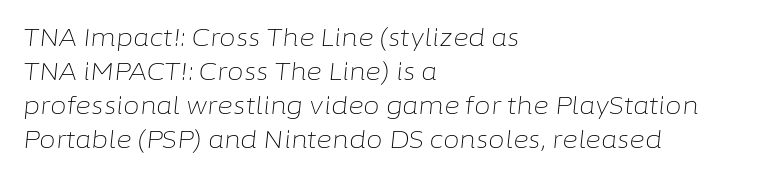
{"italic": "yes", "lean": "right", "slant_degrees": 6, "bold": "no", "underline": "no", "align": "left", "line_spacing": "normal", "line_spacing_ratio": 1.41, "letter_spacing": "normal", "letter_spacing_em": 0.0, "glyph_px": 24}
